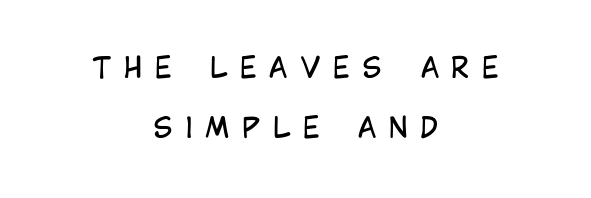
The space beneath each line is pristine and unruled. This is roman type, the default non-slanted kind. Characters follow at a spacing far wider than the type designer built in. Unbolded letterforms with no extra heft. This rendering employs a face without finishing strokes, i.e., a sans-serif.
